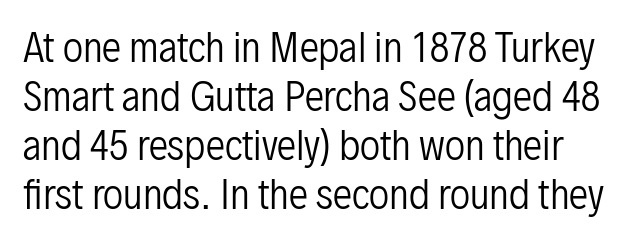
{"serif": "no", "italic": "no", "bold": "no", "weight": "regular", "width": "condensed", "stroke_contrast": "low", "x_height": "medium", "monospaced": "no", "underline": "no", "line_spacing": "normal", "line_spacing_ratio": 1.26, "letter_spacing": "normal", "letter_spacing_em": 0.0, "glyph_px": 39}
